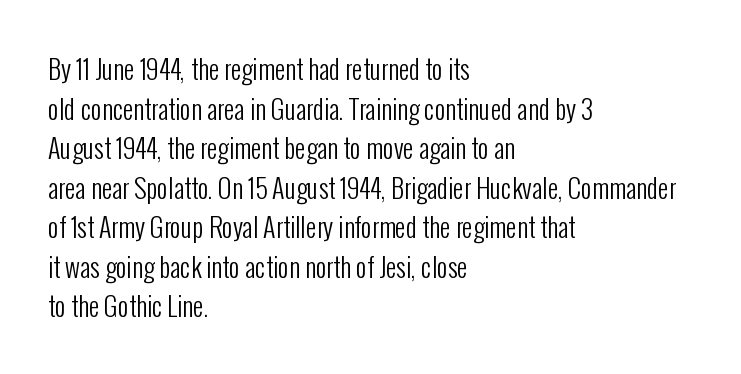
The block of text has a typical density, with ordinary space between rows. The line texture is even and compact thanks to regular tracking. Nothing heavy about these letters — not bold at all. Which margin do the lines hug? The left one — the right edge is uneven.
